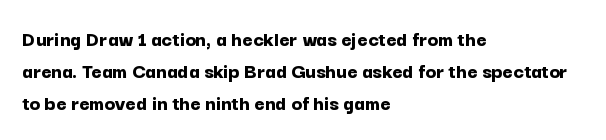
{"italic": "no", "bold": "yes", "underline": "no", "align": "left", "line_spacing": "normal", "line_spacing_ratio": 1.46, "letter_spacing": "normal", "letter_spacing_em": 0.0, "glyph_px": 22}
